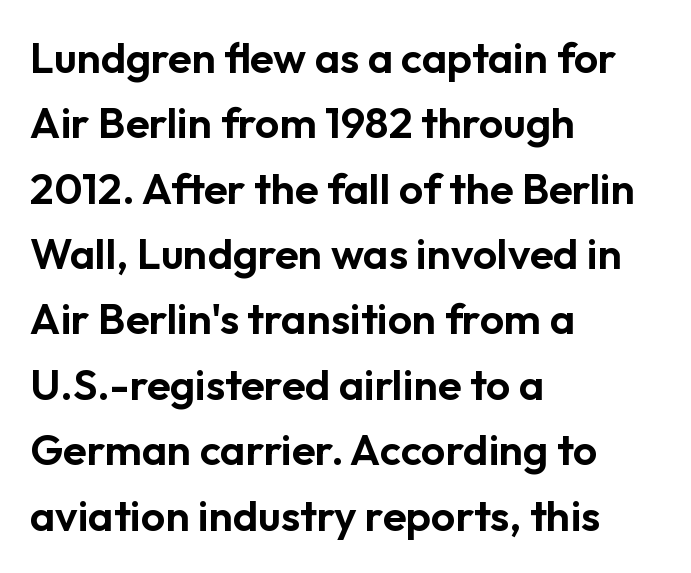
Q: Is the text italic (slanted)? A: No, it is upright.
Q: Is the typeface a serif or a sans-serif typeface? A: Sans-serif.
Q: Is the text underlined? A: No.
Q: How is the paragraph aligned? A: Left-aligned.
Q: Is the spacing between letters normal or unusually wide? A: Normal.
Q: Is the spacing between lines tight, normal or loose? A: Normal.
Q: Width (condensed, normal, or wide)? A: Normal.
Q: Stroke contrast? A: Low.
Q: x-height? A: Medium.
Q: Monospaced? A: No.
